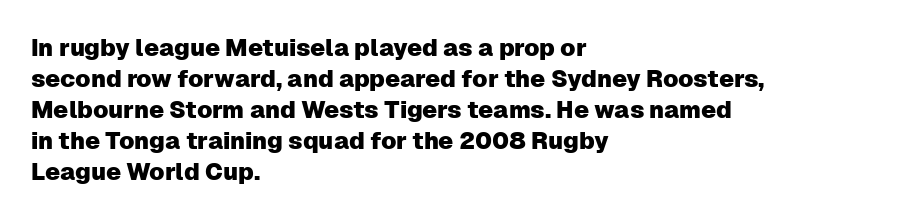
{"italic": "no", "underline": "no", "align": "left", "line_spacing": "normal", "line_spacing_ratio": 1.29, "letter_spacing": "normal", "letter_spacing_em": 0.0, "glyph_px": 24}
